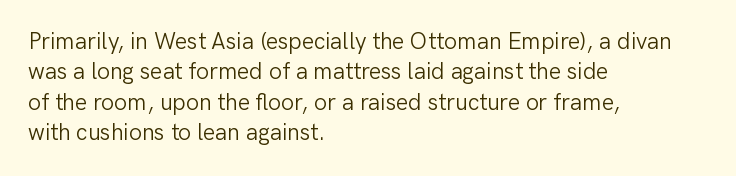
The space directly below the letters is spotless. Caption: standard tracking, unaltered. Vertically, the passage feels balanced, rows spaced as you'd expect. Does the lettering tilt? It doesn't — this is upright.
